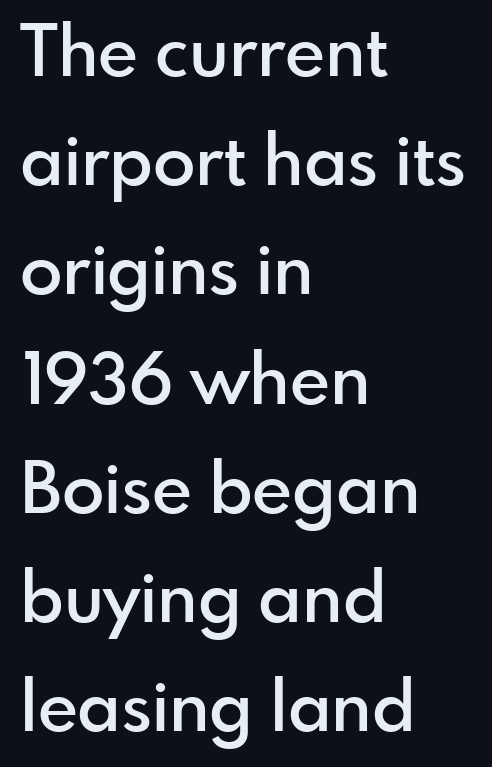
The image shows 70 px semibold sans-serif type, upright; set left-aligned, normal line spacing (1.56x), normal letter spacing, not underlined; a small x-height.
